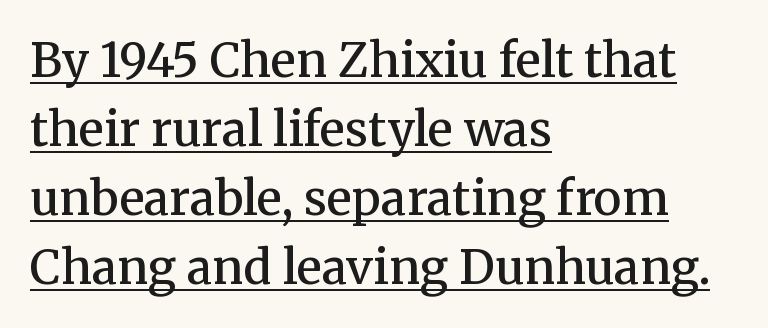
The image shows 47 px semibold serif type, upright; set left-aligned, normal line spacing (1.47x), normal letter spacing, underlined; medium stroke contrast and a medium x-height.
